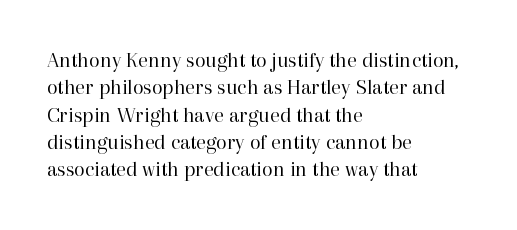
The image shows 22 px text type, upright; set left-aligned, line spacing 1.24x, normal letter spacing, not underlined.
